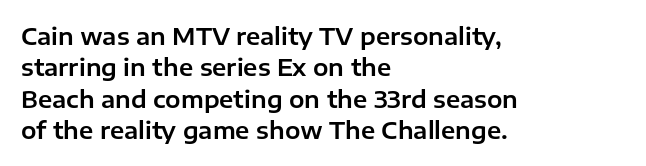
The passage shown is not underscored anywhere. The line texture is even and compact thanks to regular tracking. Nope, not italic — everything's standing straight. Each line starts at the same left margin while the right side varies. Notice how descenders clear the ascenders below comfortably — that's standard leading.
